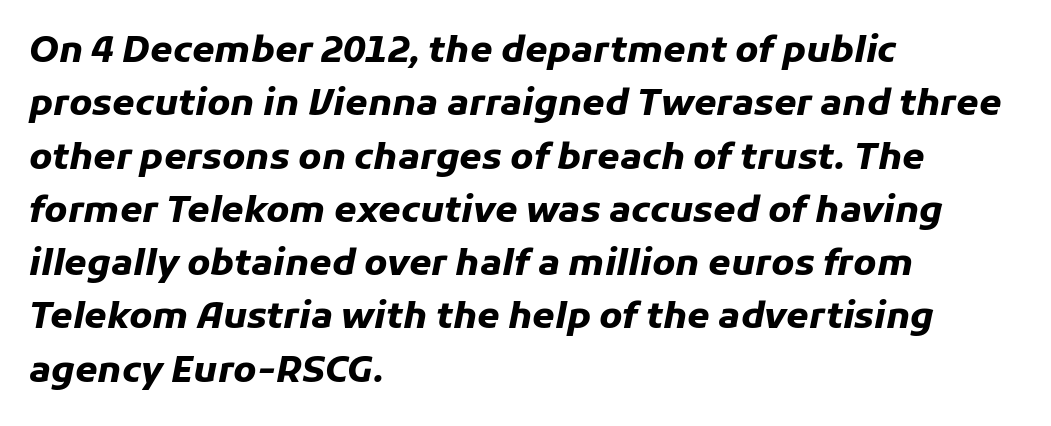
Interline gaps are of average width in this sample. The face used here is proportionally spaced, like ordinary book or web type. The compositor pushed each line to the left boundary. Nobody drew a line under any word here. Typesetter's note: full bold, strokes at maximum text heaviness. Rendered with sloped, italic letterforms.
